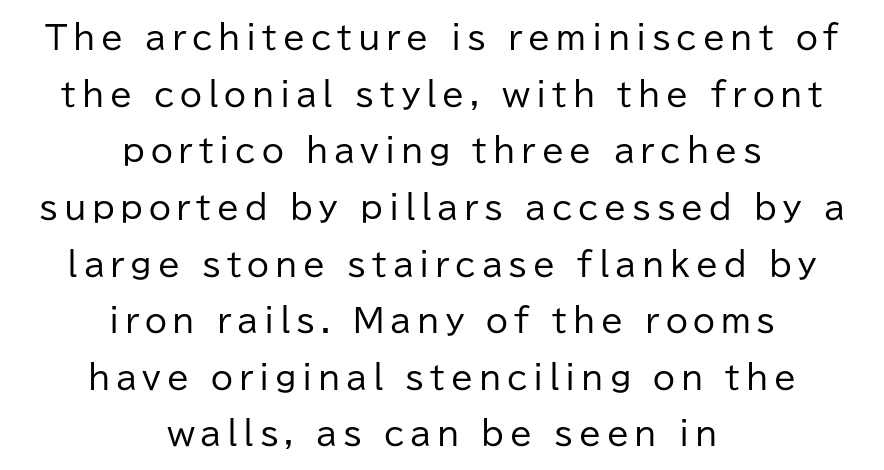
{"serif": "no", "italic": "no", "bold": "no", "weight": "regular", "width": "normal", "stroke_contrast": "low", "x_height": "medium", "monospaced": "no", "underline": "no", "align": "center", "line_spacing_ratio": 1.77, "glyph_px": 32}
